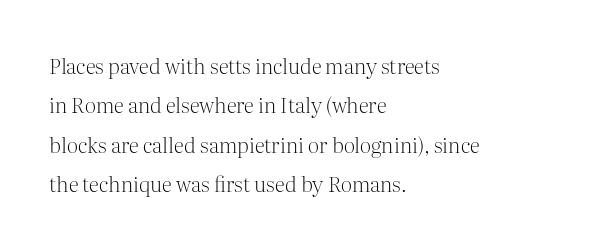
{"italic": "no", "bold": "no", "underline": "no", "align": "left", "line_spacing_ratio": 1.87, "letter_spacing": "normal", "letter_spacing_em": 0.0, "glyph_px": 21}
